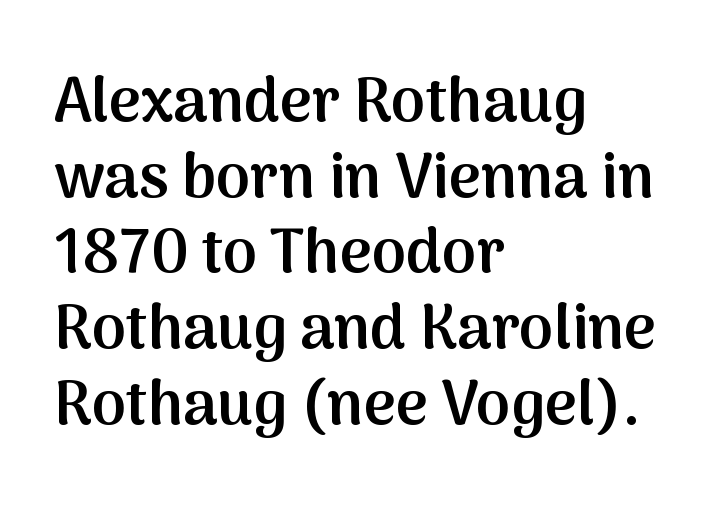
The image shows 62 px semibold sans-serif type, upright; set left-aligned, line spacing 1.22x, normal letter spacing, not underlined; medium stroke contrast and a medium x-height.
